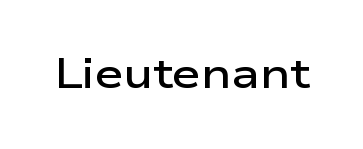
The image shows 41 px semibold, wide sans-serif type, upright; set normal letter spacing, not underlined; low stroke contrast and a medium x-height.
